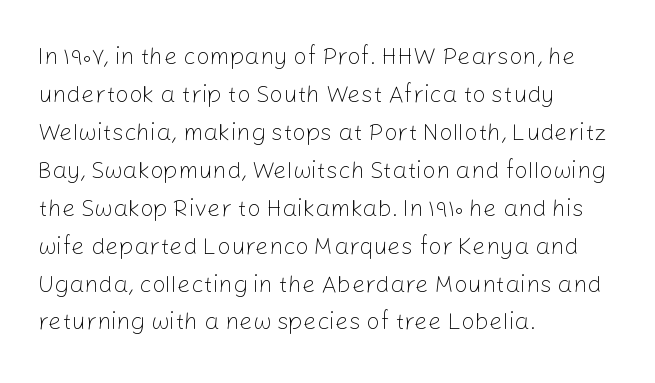
Caption: standard tracking, unaltered. How would I describe the line gaps? Plain and ordinary. Notice how the stems are strictly vertical — no italics here. The typeface has the unassuming heft of standard copy or less. The lines are quadded left.
